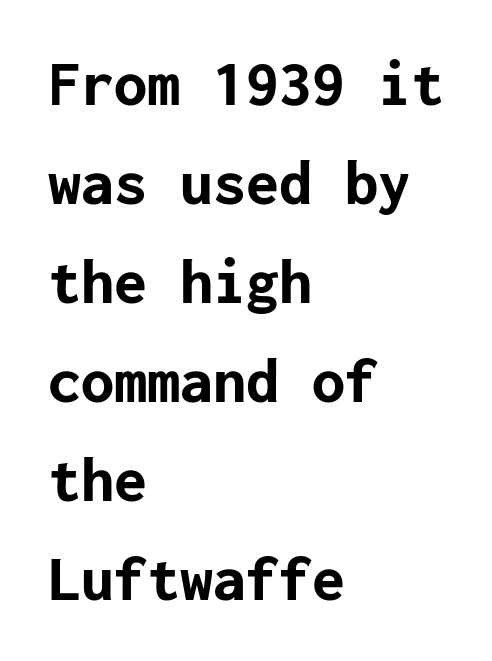
Q: Is the text bold? A: Yes.
Q: Is the text italic (slanted)? A: No, it is upright.
Q: Is the typeface a serif or a sans-serif typeface? A: Sans-serif.
Q: Is the text underlined? A: No.
Q: How is the paragraph aligned? A: Left-aligned.
Q: Is the spacing between letters normal or unusually wide? A: Normal.
Q: Is the spacing between lines tight, normal or loose? A: Normal.
Q: Width (condensed, normal, or wide)? A: Normal.
Q: Stroke contrast? A: Low.
Q: x-height? A: Medium.
